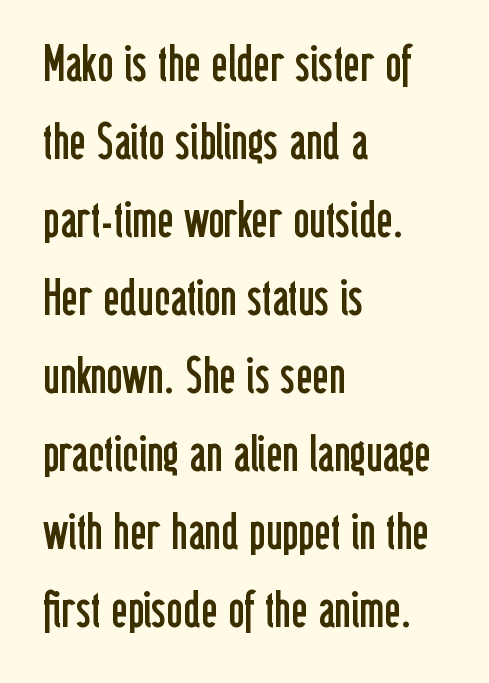
The image shows 50 px regular-weight, condensed sans-serif type, upright; set left-aligned, normal line spacing (1.56x), normal letter spacing, not underlined; low stroke contrast and a medium x-height.
